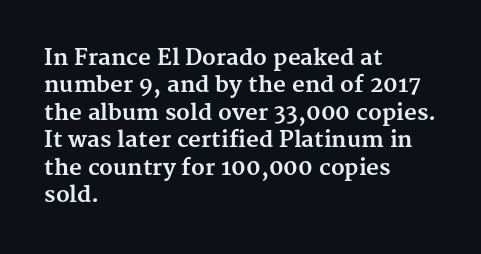
Only glyphs here, with clear space below each row. The type sits square on the baseline with zero lean. Short note: letters normally spaced. Summary of vertical rhythm: regular, with standard interline spacing. Thick stems and heavy bowls — unmistakably bold. Short and long lines alike share a common starting point at left.
